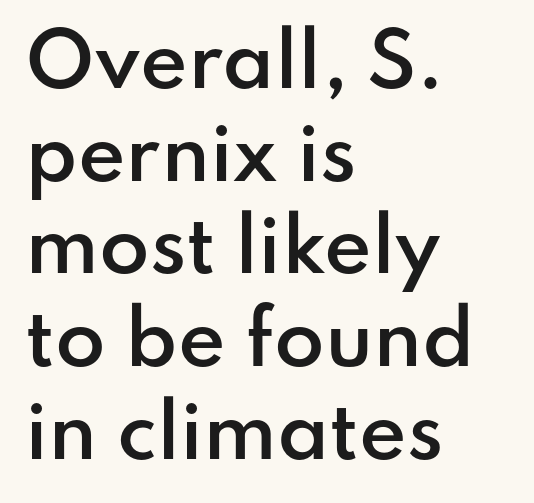
Q: Is the text bold? A: Semi-bold.
Q: Is the text italic (slanted)? A: No, it is upright.
Q: Is the typeface a serif or a sans-serif typeface? A: Sans-serif.
Q: Is the text underlined? A: No.
Q: How is the paragraph aligned? A: Left-aligned.
Q: Is the spacing between letters normal or unusually wide? A: Normal.
Q: Is the spacing between lines tight, normal or loose? A: Normal.
Q: Width (condensed, normal, or wide)? A: Normal.
Q: Stroke contrast? A: Low.
Q: x-height? A: Small.
Q: Monospaced? A: No.
